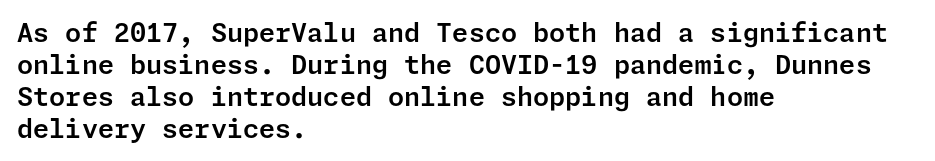
Q: Is the text italic (slanted)? A: No, it is upright.
Q: Is the text underlined? A: No.
Q: How is the paragraph aligned? A: Left-aligned.
Q: Is the spacing between letters normal or unusually wide? A: Normal.
